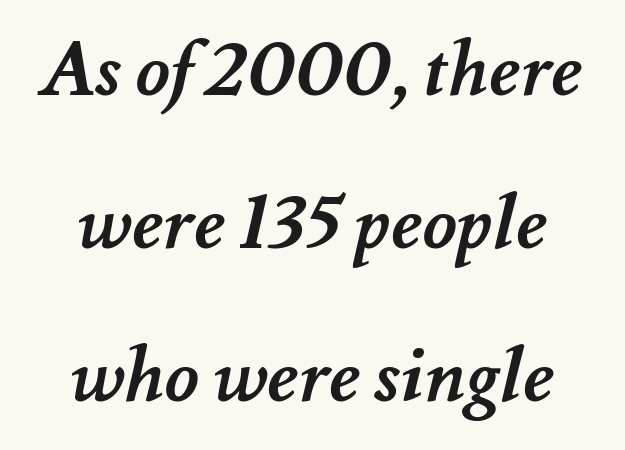
Q: Is the text bold? A: Yes.
Q: Is the text underlined? A: No.
Q: How is the paragraph aligned? A: Centered.
Q: Is the spacing between letters normal or unusually wide? A: Normal.
Q: Is the spacing between lines tight, normal or loose? A: Loose.
Q: Width (condensed, normal, or wide)? A: Normal.
Q: Stroke contrast? A: Medium.
Q: x-height? A: Small.
Q: Monospaced? A: No.
